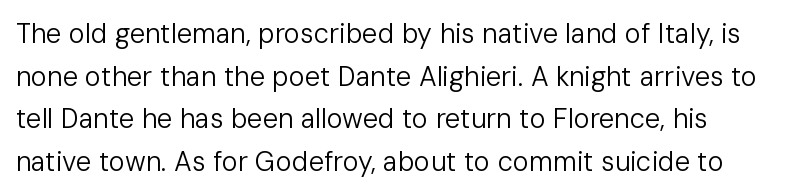
The image shows 27 px text type, upright; set normal line spacing (1.58x), normal letter spacing, not underlined.
